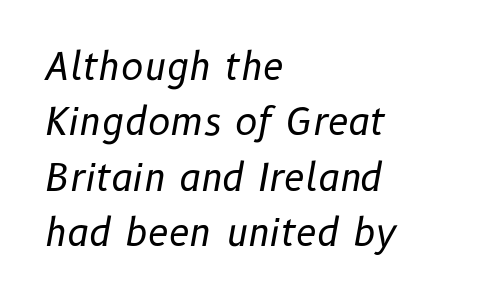
Q: Is the text bold? A: No.
Q: Is the text italic (slanted)? A: Yes, it leans right by about 10 degrees.
Q: Is the text underlined? A: No.
Q: How is the paragraph aligned? A: Left-aligned.
Q: Is the spacing between letters normal or unusually wide? A: Normal.
Q: Is the spacing between lines tight, normal or loose? A: Normal.
Q: Width (condensed, normal, or wide)? A: Normal.
Q: Stroke contrast? A: Low.
Q: x-height? A: Medium.
Q: Monospaced? A: No.
